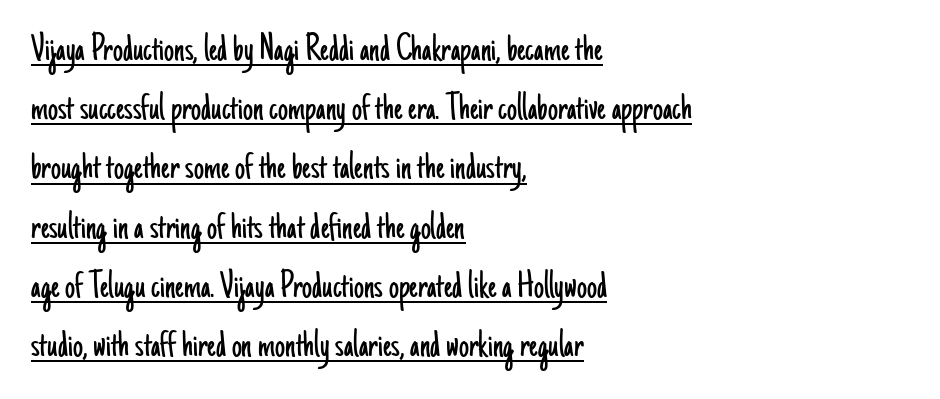
Q: Is the text bold? A: No.
Q: Is the text italic (slanted)? A: No, it is upright.
Q: Is the typeface a serif or a sans-serif typeface? A: Sans-serif.
Q: Is the text underlined? A: Yes.
Q: How is the paragraph aligned? A: Left-aligned.
Q: Is the spacing between letters normal or unusually wide? A: Normal.
Q: Is the spacing between lines tight, normal or loose? A: Normal.
Q: Width (condensed, normal, or wide)? A: Condensed.
Q: Stroke contrast? A: Low.
Q: x-height? A: Small.
Q: Monospaced? A: No.
